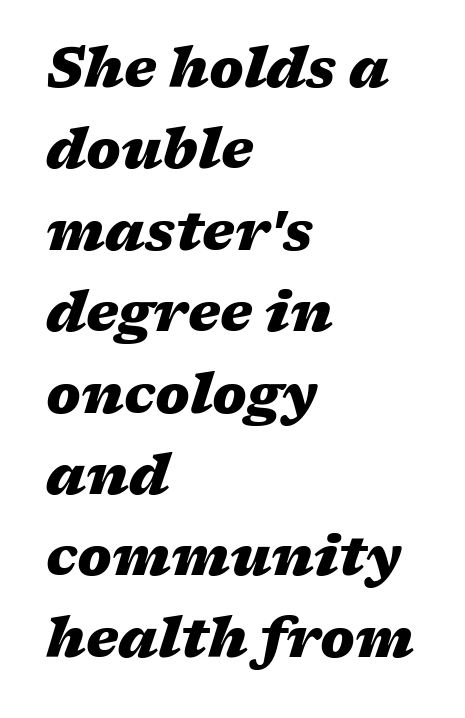
{"italic": "yes", "lean": "right", "slant_degrees": 17, "bold": "yes", "weight": "heavy", "width": "wide", "stroke_contrast": "medium", "x_height": "medium", "monospaced": "no", "underline": "no", "align": "left", "line_spacing": "normal", "line_spacing_ratio": 1.48, "letter_spacing": "normal", "letter_spacing_em": 0.0, "glyph_px": 55}
